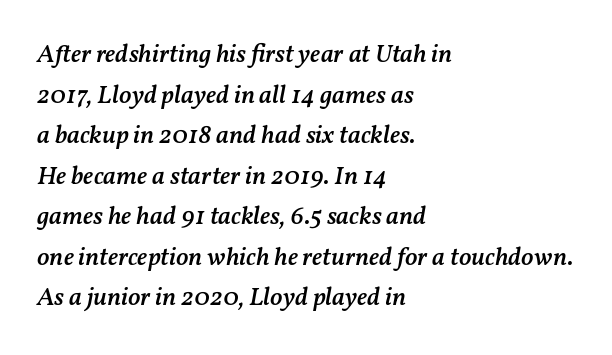
The image shows 26 px text type, italic (leaning right); set left-aligned, normal line spacing (1.56x), normal letter spacing, not underlined.
